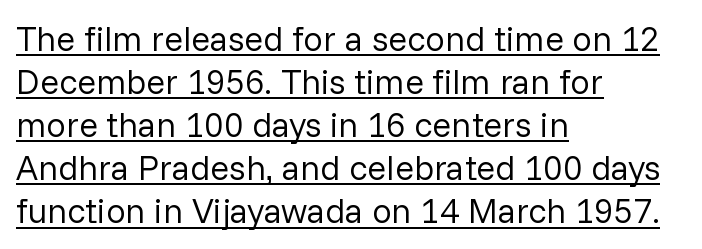
Q: Is the text bold? A: No.
Q: Is the text italic (slanted)? A: No, it is upright.
Q: Is the typeface a serif or a sans-serif typeface? A: Sans-serif.
Q: Is the text underlined? A: Yes.
Q: How is the paragraph aligned? A: Left-aligned.
Q: Is the spacing between letters normal or unusually wide? A: Normal.
Q: Width (condensed, normal, or wide)? A: Normal.
Q: Stroke contrast? A: Low.
Q: x-height? A: Medium.
Q: Monospaced? A: No.
